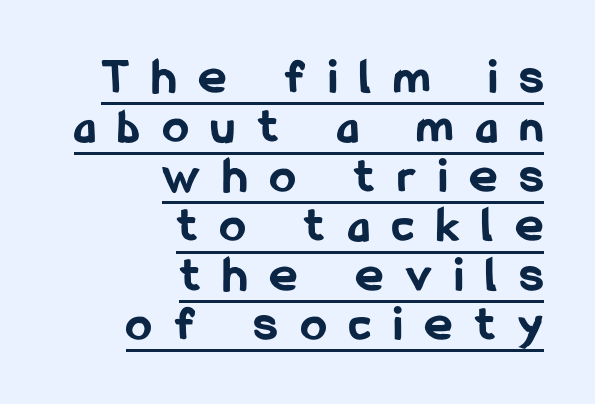
The image shows 51 px bold, condensed sans-serif type, upright; set right-aligned, tight line spacing (0.97x), unusually wide letter spacing (+0.46 em), underlined; low stroke contrast and a medium x-height.
